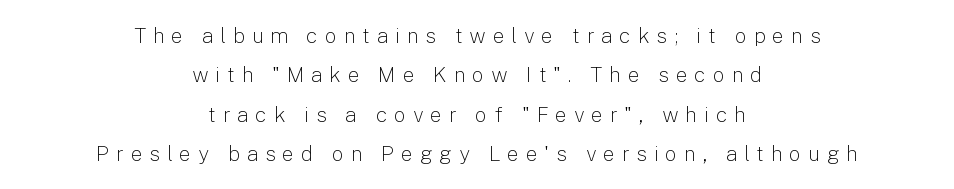
The lines in this sample share a center point and differ in where they start and stop. You could only call the tracking loose — the letters float apart. The letterforms sit at book weight or below. Words float on clear page, feet unadorned. Italic: no, the glyphs are upright roman.
